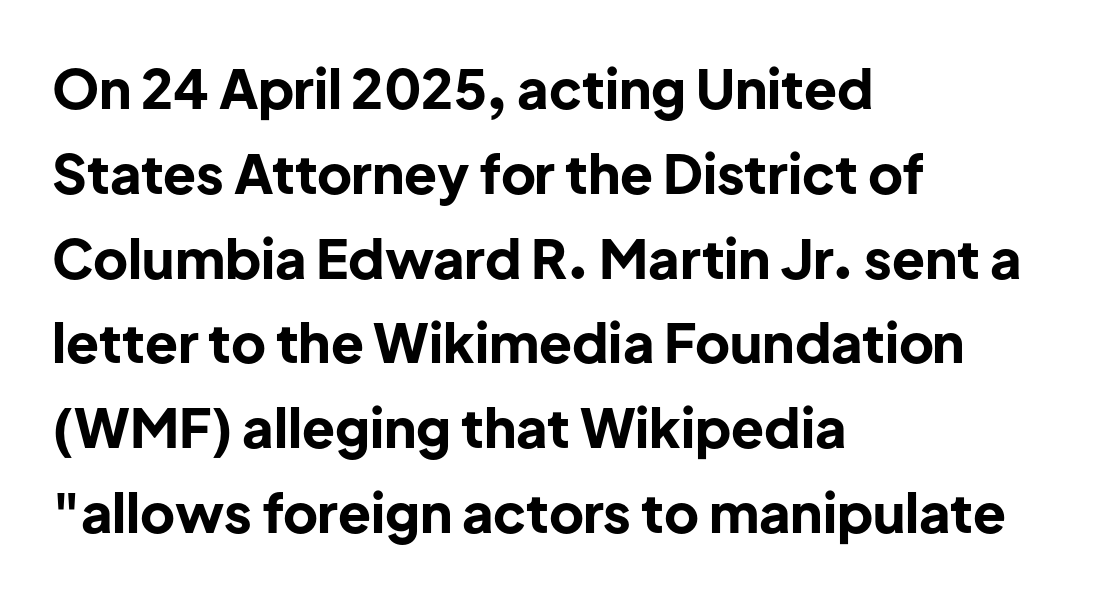
The image shows 54 px bold sans-serif type, upright; set left-aligned, normal line spacing (1.57x), normal letter spacing, not underlined; low stroke contrast and a medium x-height.
